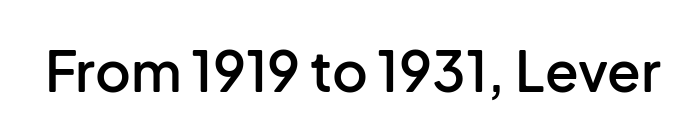
Underlining? Definitely not there. Examine the stroke ends and you'll find no serifs. Characters follow at the spacing the type designer built in. Typographic density is moderately raised because the face is semibold. Ascenders rise straight up at ninety degrees.
